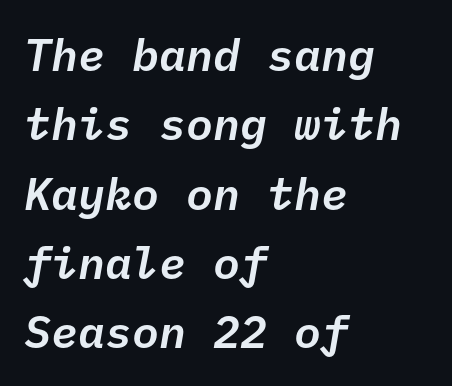
Q: Is the text italic (slanted)? A: Yes, it leans right by about 10 degrees.
Q: Is the text underlined? A: No.
Q: How is the paragraph aligned? A: Left-aligned.
Q: Is the spacing between letters normal or unusually wide? A: Normal.
Q: Is the spacing between lines tight, normal or loose? A: Normal.
Q: Width (condensed, normal, or wide)? A: Normal.
Q: Stroke contrast? A: Low.
Q: x-height? A: Medium.
Q: Monospaced? A: Yes.
